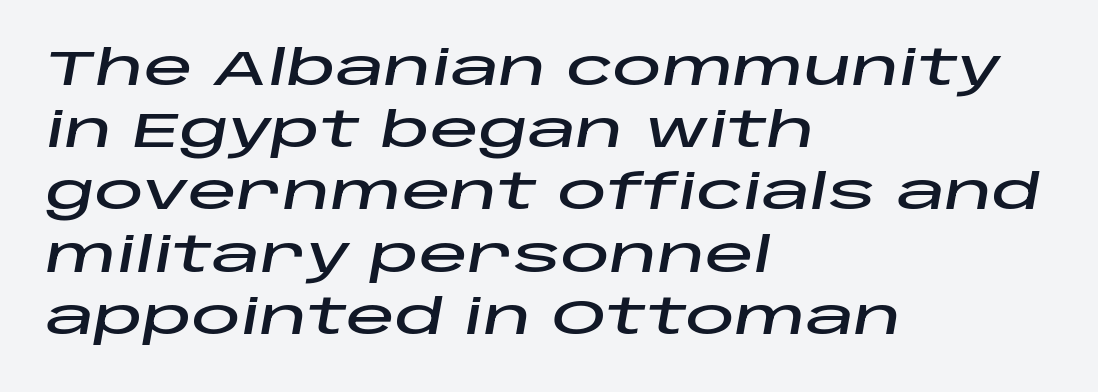
Q: Is the text italic (slanted)? A: Yes, it leans right by about 10 degrees.
Q: Is the text underlined? A: No.
Q: How is the paragraph aligned? A: Left-aligned.
Q: Is the spacing between letters normal or unusually wide? A: Normal.
Q: Is the spacing between lines tight, normal or loose? A: Normal.
Q: Width (condensed, normal, or wide)? A: Wide.
Q: Stroke contrast? A: Low.
Q: x-height? A: Large.
Q: Monospaced? A: No.
